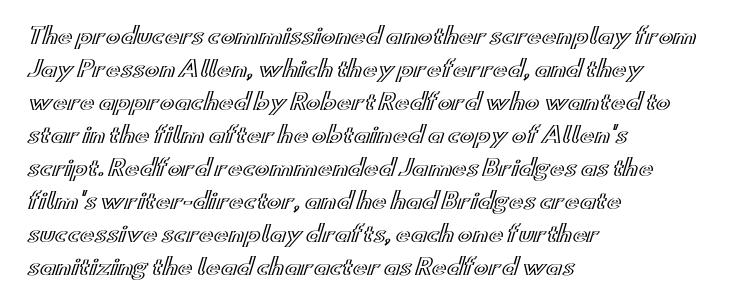
A clean baseline with only descenders dipping below it. Standard letterfit; no display-style spreading of the glyphs. Notice how descenders clear the ascenders below comfortably — that's standard leading. Does the copy run flush right? No — it runs flush left.
